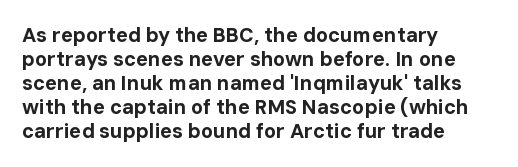
The image shows 20 px bold type, upright; set left-aligned, line spacing 1.2x, normal letter spacing, not underlined.
